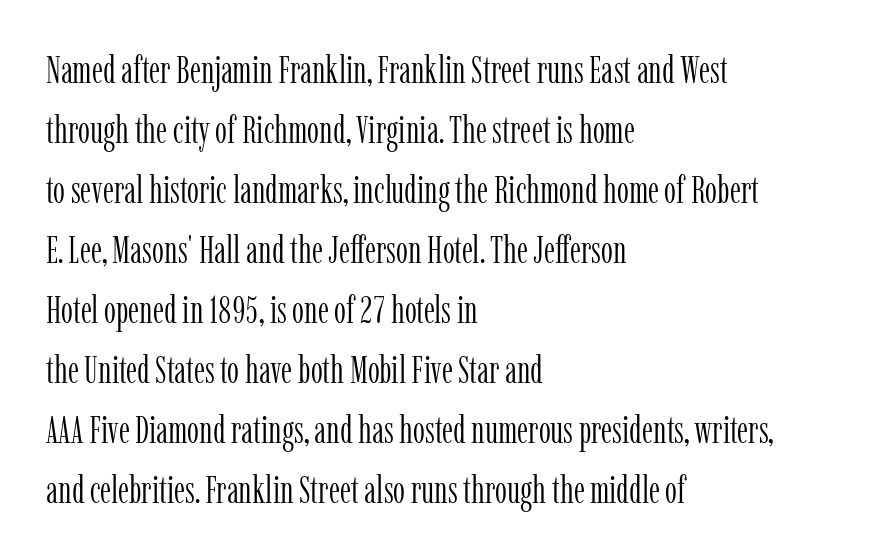
Leftover space on each line is placed entirely after the last word. Spacing verdict: proportional, widths tailored to each character. Normally led — the rows are evenly, conventionally spaced. Font category for this specimen: serif. Characters remain perfectly vertical along every line. The space directly below the letters is spotless.
